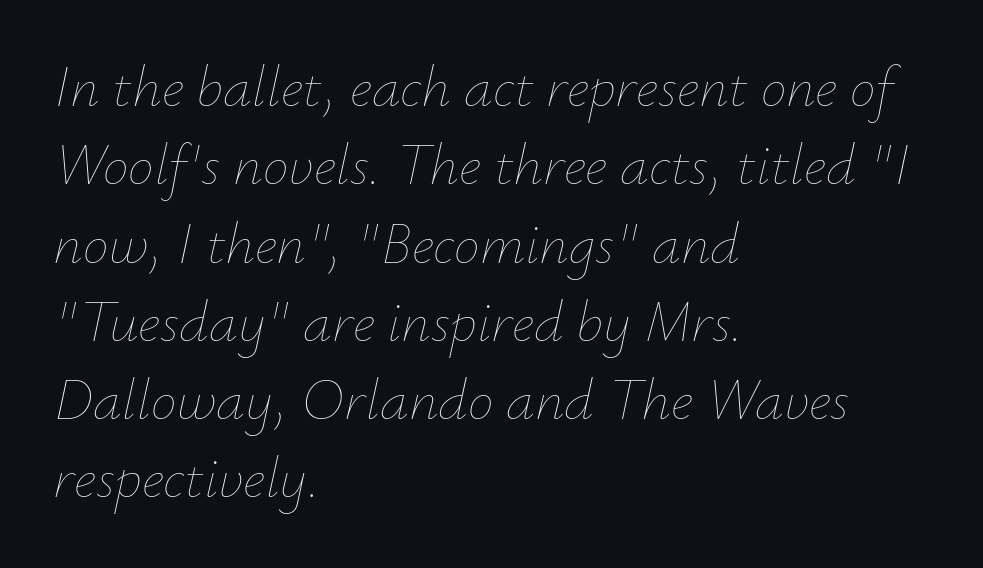
{"italic": "yes", "lean": "right", "slant_degrees": 12, "bold": "no", "weight": "thin", "width": "normal", "stroke_contrast": "low", "x_height": "small", "monospaced": "no", "underline": "no", "align": "left", "line_spacing": "normal", "line_spacing_ratio": 1.35, "letter_spacing": "normal", "letter_spacing_em": 0.0, "glyph_px": 58}
